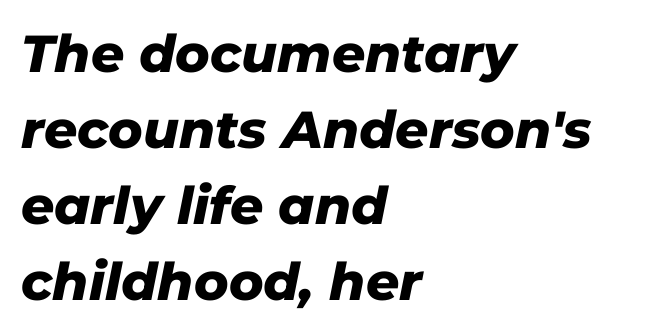
{"italic": "yes", "lean": "right", "slant_degrees": 11, "bold": "yes", "weight": "heavy", "width": "normal", "stroke_contrast": "low", "x_height": "medium", "monospaced": "no", "underline": "no", "align": "left", "line_spacing": "normal", "line_spacing_ratio": 1.46, "letter_spacing": "normal", "letter_spacing_em": 0.0, "glyph_px": 52}
